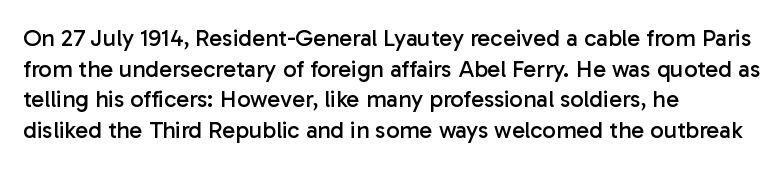
Q: Is the text bold? A: No.
Q: Is the text italic (slanted)? A: No, it is upright.
Q: Is the text underlined? A: No.
Q: How is the paragraph aligned? A: Left-aligned.
Q: Is the spacing between letters normal or unusually wide? A: Normal.
Q: Is the spacing between lines tight, normal or loose? A: Normal.
